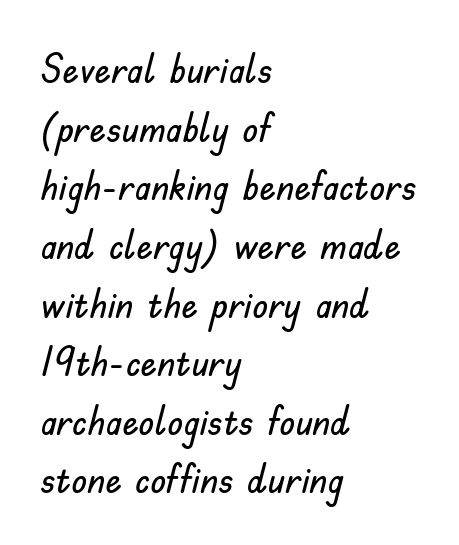
Q: Is the text italic (slanted)? A: Yes.
Q: Is the typeface a serif or a sans-serif typeface? A: Sans-serif.
Q: Is the text underlined? A: No.
Q: How is the paragraph aligned? A: Left-aligned.
Q: Is the spacing between letters normal or unusually wide? A: Normal.
Q: Is the spacing between lines tight, normal or loose? A: Normal.
Q: Width (condensed, normal, or wide)? A: Normal.
Q: Stroke contrast? A: Low.
Q: x-height? A: Small.
Q: Monospaced? A: No.
